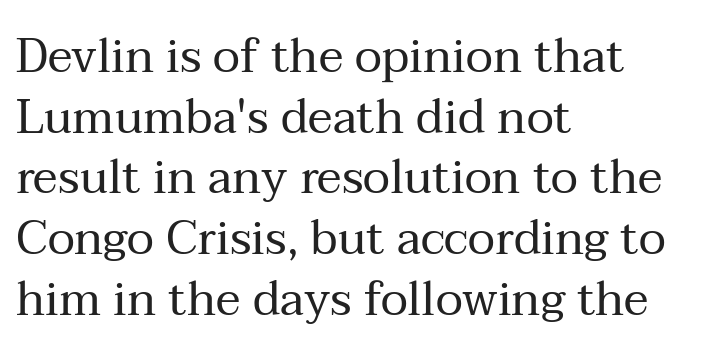
Q: Is the text bold? A: No.
Q: Is the text italic (slanted)? A: No, it is upright.
Q: Is the typeface a serif or a sans-serif typeface? A: Serif.
Q: Is the text underlined? A: No.
Q: How is the paragraph aligned? A: Left-aligned.
Q: Is the spacing between letters normal or unusually wide? A: Normal.
Q: Is the spacing between lines tight, normal or loose? A: Normal.
Q: Width (condensed, normal, or wide)? A: Normal.
Q: Stroke contrast? A: Medium.
Q: x-height? A: Medium.
Q: Monospaced? A: No.
